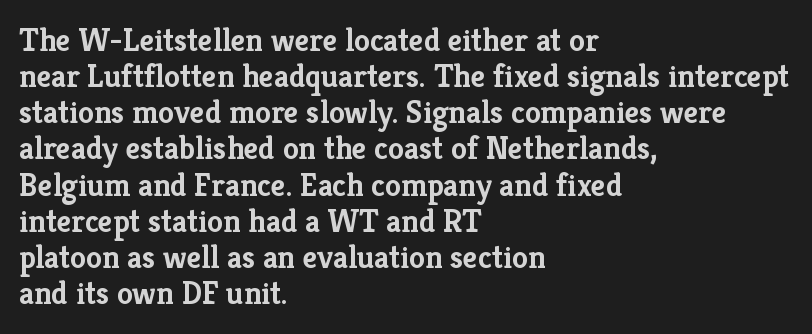
Q: Is the text bold? A: Yes.
Q: Is the text italic (slanted)? A: No, it is upright.
Q: Is the typeface a serif or a sans-serif typeface? A: Serif.
Q: Is the text underlined? A: No.
Q: How is the paragraph aligned? A: Left-aligned.
Q: Is the spacing between letters normal or unusually wide? A: Normal.
Q: Is the spacing between lines tight, normal or loose? A: Tight.
Q: Width (condensed, normal, or wide)? A: Normal.
Q: Stroke contrast? A: Low.
Q: x-height? A: Medium.
Q: Monospaced? A: No.
